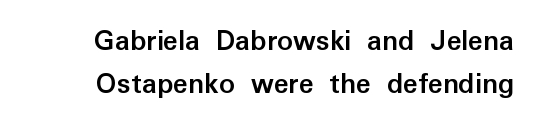
The space between consecutive lines is moderate. Type without underlining. A typesetter would call this zero additional tracking. The designer went with a sans here, leaving each stem footless. If you drew a line through each stem, it would be perfectly vertical.
